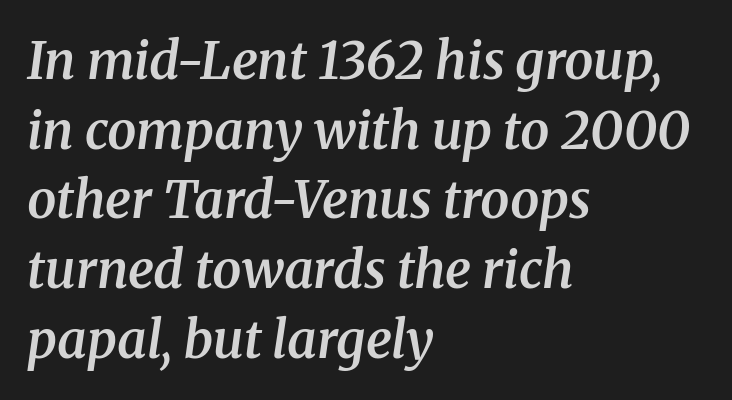
{"serif": "yes", "italic": "yes", "lean": "right", "slant_degrees": 8, "bold": "semi", "weight": "semibold", "width": "normal", "stroke_contrast": "medium", "x_height": "medium", "monospaced": "no", "underline": "no", "align": "left", "line_spacing": "normal", "line_spacing_ratio": 1.34, "letter_spacing": "normal", "letter_spacing_em": 0.0, "glyph_px": 52}
